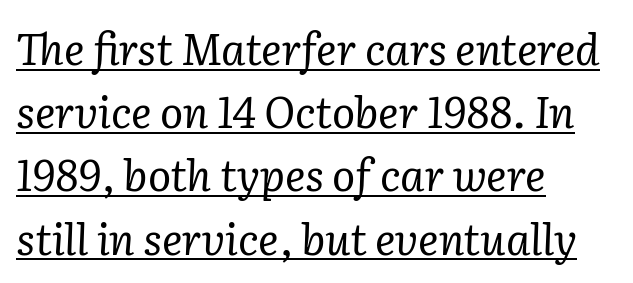
{"serif": "yes", "italic": "yes", "lean": "right", "slant_degrees": 2, "bold": "no", "weight": "regular", "width": "normal", "stroke_contrast": "low", "x_height": "medium", "monospaced": "no", "underline": "yes", "align": "left", "line_spacing": "normal", "line_spacing_ratio": 1.47, "letter_spacing": "normal", "letter_spacing_em": 0.0, "glyph_px": 43}
